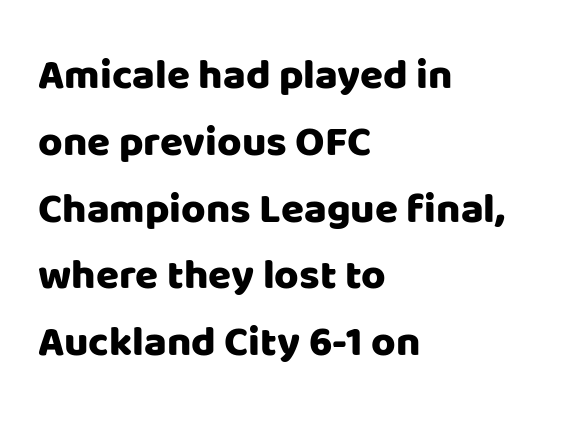
Q: Is the text italic (slanted)? A: No, it is upright.
Q: Is the typeface a serif or a sans-serif typeface? A: Sans-serif.
Q: Is the text underlined? A: No.
Q: How is the paragraph aligned? A: Left-aligned.
Q: Is the spacing between letters normal or unusually wide? A: Normal.
Q: Is the spacing between lines tight, normal or loose? A: Normal.
Q: Width (condensed, normal, or wide)? A: Normal.
Q: Stroke contrast? A: Low.
Q: x-height? A: Large.
Q: Monospaced? A: No.
